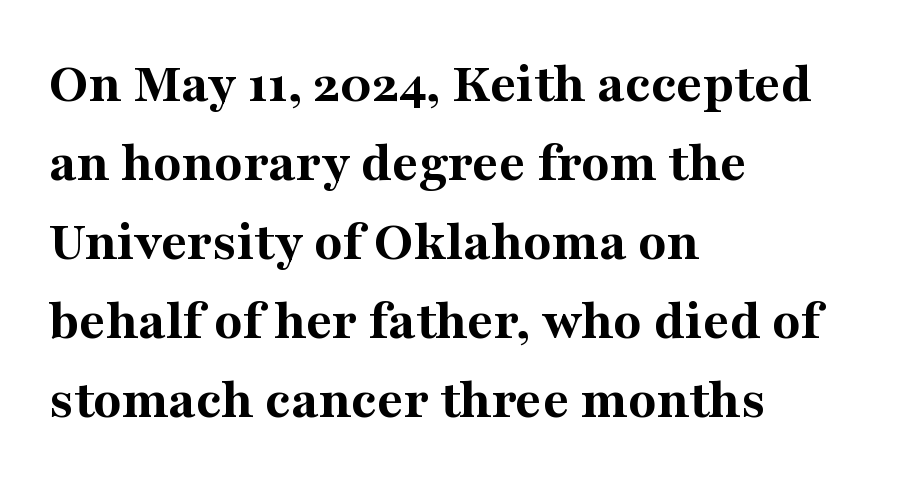
The image shows 58 px bold serif type, upright; set left-aligned, normal line spacing (1.36x), normal letter spacing, not underlined; medium stroke contrast and a medium x-height.
